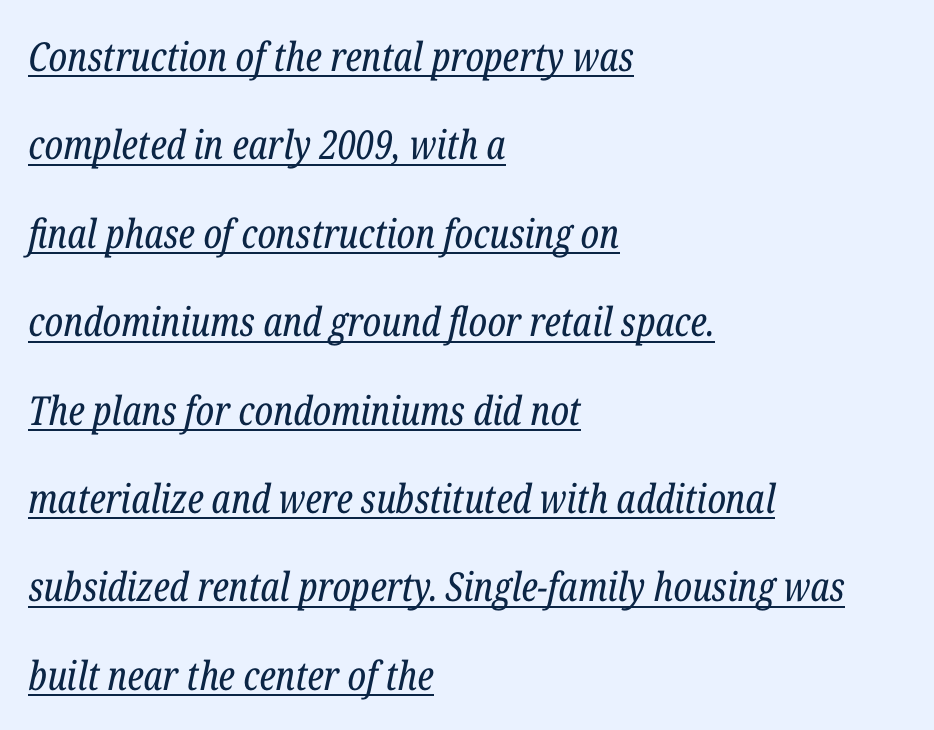
Serif or sans? Serif — the stroke terminals have little feet. Yep, that's italic — everything's leaning. A great deal of white space separates one row of letters from the next. Spacing verdict: proportional, widths tailored to each character. A rule runs beneath these lines of type.
